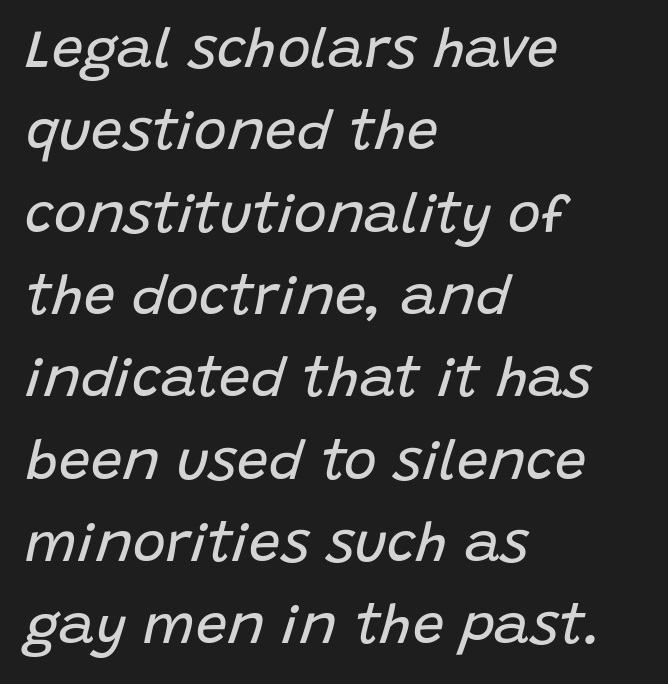
The image shows 56 px regular-weight type, italic (leaning right); set left-aligned, normal line spacing (1.47x), normal letter spacing, not underlined; low stroke contrast and a large x-height.
